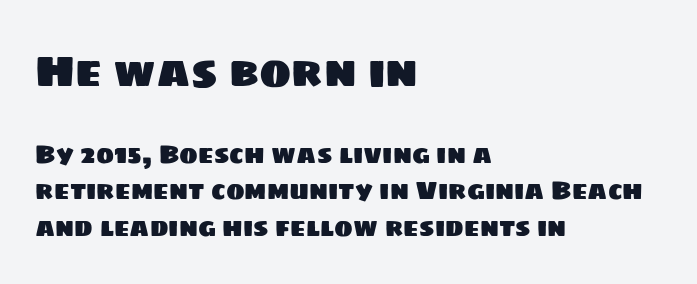
The image shows 43 px sans-serif type; set left-aligned, normal line spacing (1.47x), normal letter spacing, not underlined; the first (top) block is 1.72x larger; low stroke contrast and a large x-height.
